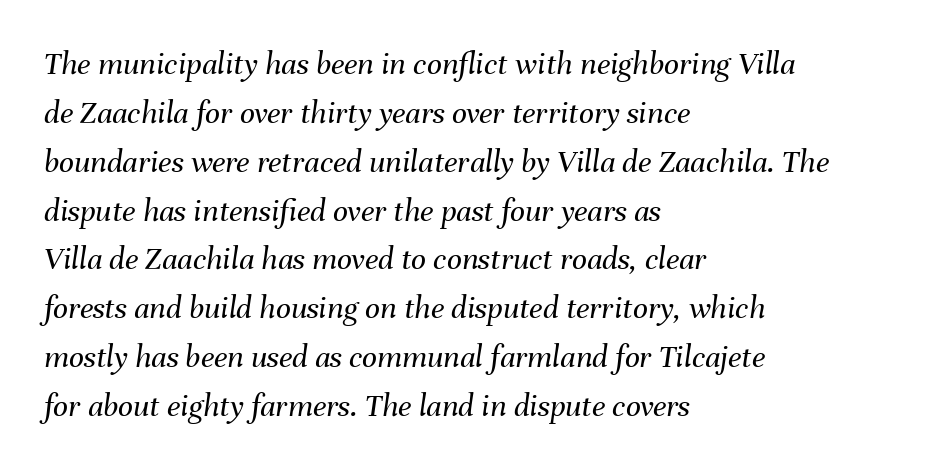
Q: Is the text bold? A: No.
Q: Is the text italic (slanted)? A: Yes, it leans right by about 8 degrees.
Q: Is the text underlined? A: No.
Q: How is the paragraph aligned? A: Left-aligned.
Q: Is the spacing between letters normal or unusually wide? A: Normal.
Q: Is the spacing between lines tight, normal or loose? A: Normal.
Q: Width (condensed, normal, or wide)? A: Normal.
Q: Stroke contrast? A: Medium.
Q: x-height? A: Medium.
Q: Monospaced? A: No.
